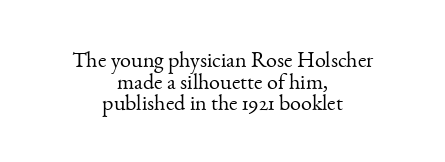
The image shows 22 px text type, upright; set centered, tight line spacing (0.98x), normal letter spacing, not underlined.
